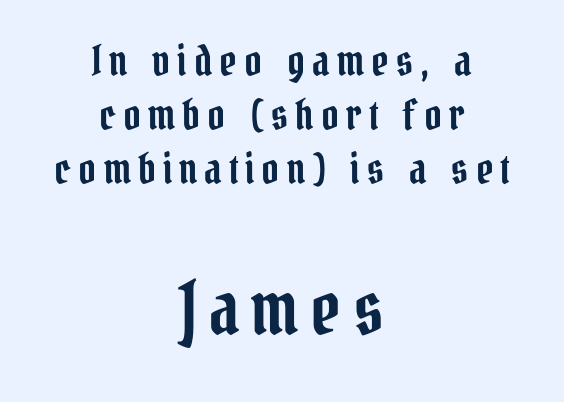
{"serif": "yes", "italic": "no", "width": "condensed", "stroke_contrast": "low", "x_height": "medium", "monospaced": "no", "underline": "no", "align": "center", "line_spacing": "normal", "line_spacing_ratio": 1.29, "larger_block": "second", "size_ratio": 1.74, "glyph_px": 73}
